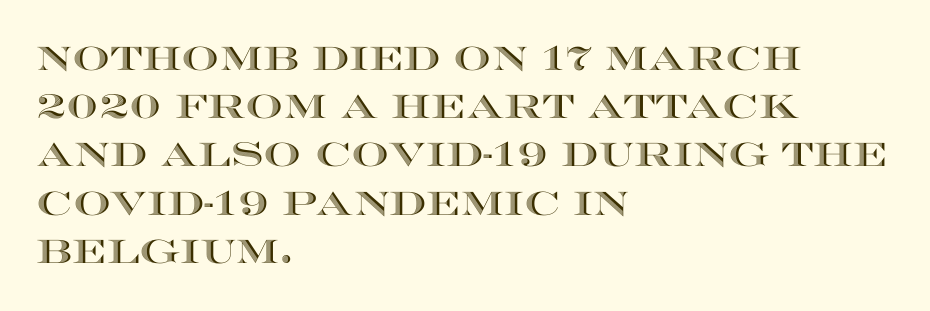
Q: Is the text italic (slanted)? A: No, it is upright.
Q: Is the text underlined? A: No.
Q: How is the paragraph aligned? A: Left-aligned.
Q: Is the spacing between letters normal or unusually wide? A: Normal.
Q: Is the spacing between lines tight, normal or loose? A: Normal.
Q: Width (condensed, normal, or wide)? A: Wide.
Q: x-height? A: Large.
Q: Monospaced? A: No.
